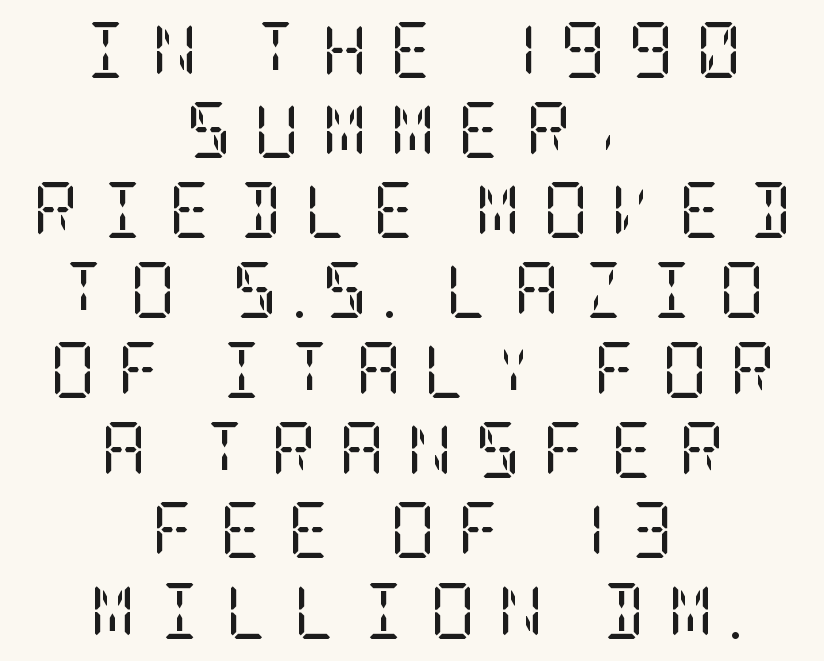
Q: Is the text bold? A: No.
Q: Is the text italic (slanted)? A: No, it is upright.
Q: Is the typeface a serif or a sans-serif typeface? A: Serif.
Q: Is the text underlined? A: No.
Q: How is the paragraph aligned? A: Centered.
Q: Is the spacing between letters normal or unusually wide? A: Unusually wide.
Q: Is the spacing between lines tight, normal or loose? A: Normal.
Q: Width (condensed, normal, or wide)? A: Condensed.
Q: Stroke contrast? A: Low.
Q: x-height? A: Large.
